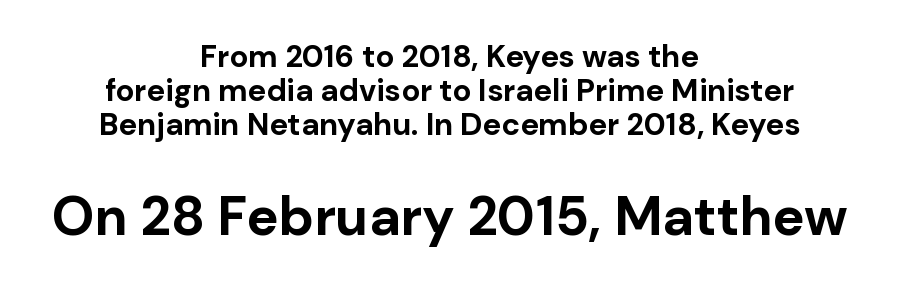
The image shows 54 px bold sans-serif type, upright; set centered, tight line spacing (1.09x), normal letter spacing, not underlined; the second (bottom) block is 1.74x larger; low stroke contrast and a medium x-height.
